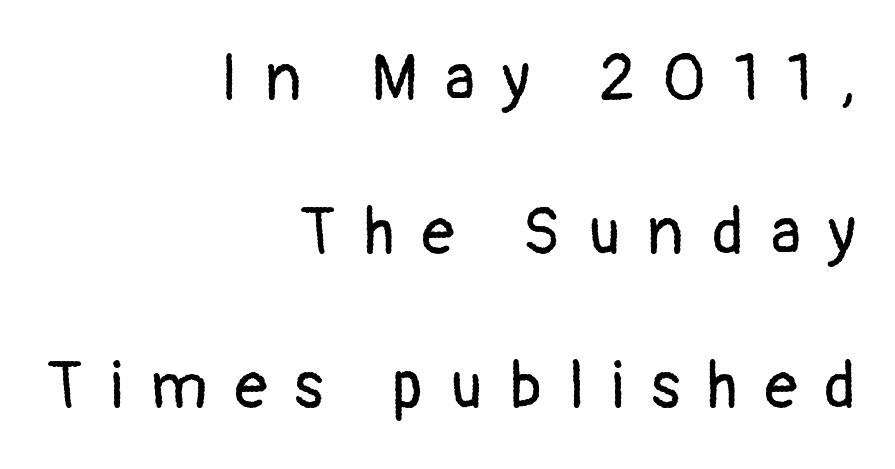
Q: Is the text bold? A: No.
Q: Is the text italic (slanted)? A: No, it is upright.
Q: Is the typeface a serif or a sans-serif typeface? A: Sans-serif.
Q: Is the text underlined? A: No.
Q: How is the paragraph aligned? A: Right-aligned.
Q: Is the spacing between letters normal or unusually wide? A: Unusually wide.
Q: Is the spacing between lines tight, normal or loose? A: Loose.
Q: Width (condensed, normal, or wide)? A: Normal.
Q: Stroke contrast? A: Low.
Q: x-height? A: Medium.
Q: Monospaced? A: No.
